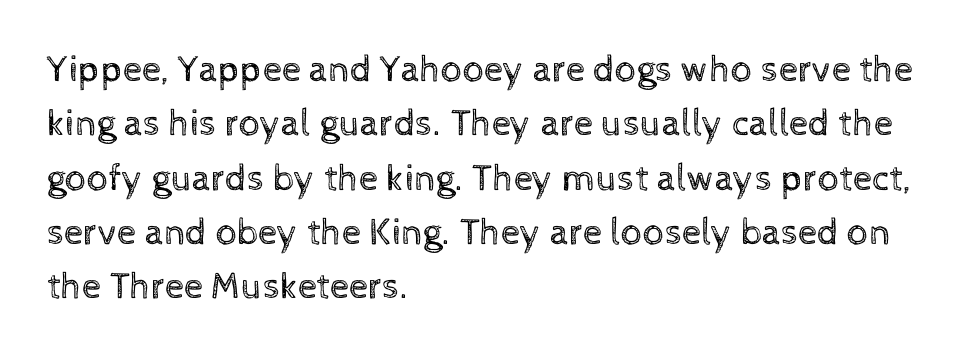
This block has exactly the height ordinary leading produces. Every row of glyphs begins at an identical x-position on the left. These lines were composed using upright roman letters. Think of a printed novel: that variable character pitch is what you see here. Underlining? Definitely not there. Counters stay open thanks to moderate or lighter strokes.
